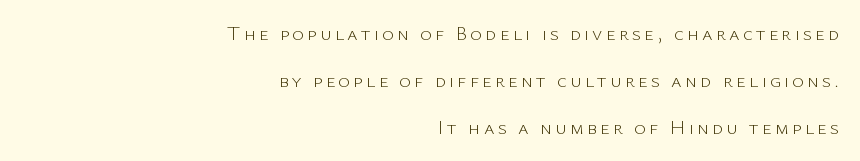
Q: Is the text bold? A: No.
Q: Is the text italic (slanted)? A: No, it is upright.
Q: Is the text underlined? A: No.
Q: How is the paragraph aligned? A: Right-aligned.
Q: Is the spacing between lines tight, normal or loose? A: Loose.
